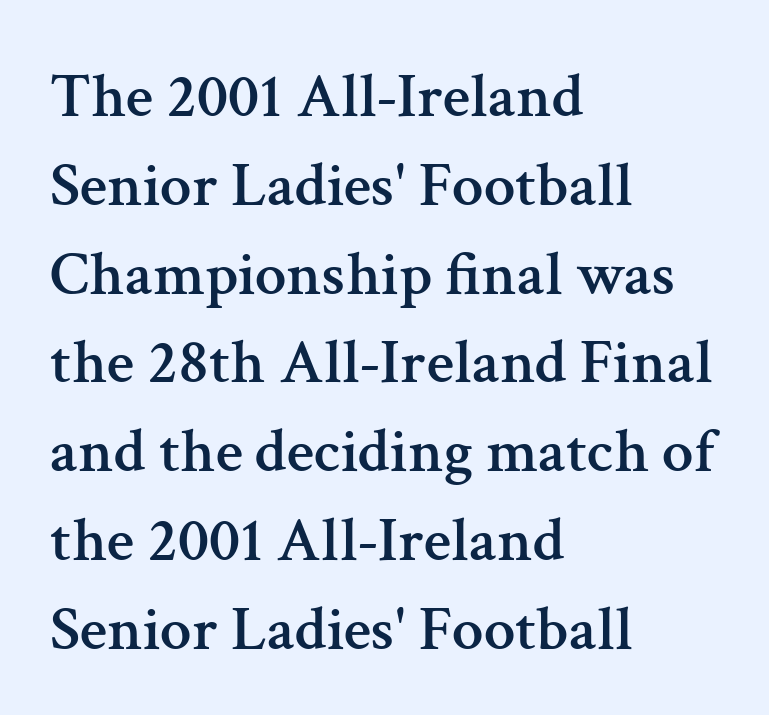
{"serif": "yes", "italic": "no", "width": "normal", "stroke_contrast": "medium", "x_height": "medium", "monospaced": "no", "underline": "no", "align": "left", "line_spacing": "normal", "line_spacing_ratio": 1.41, "letter_spacing": "normal", "letter_spacing_em": 0.0, "glyph_px": 63}
